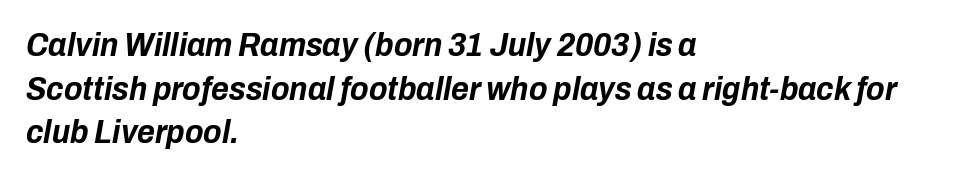
The image shows 34 px bold, condensed type, italic (leaning right); set left-aligned, normal line spacing (1.28x), normal letter spacing, not underlined; low stroke contrast and a medium x-height.
